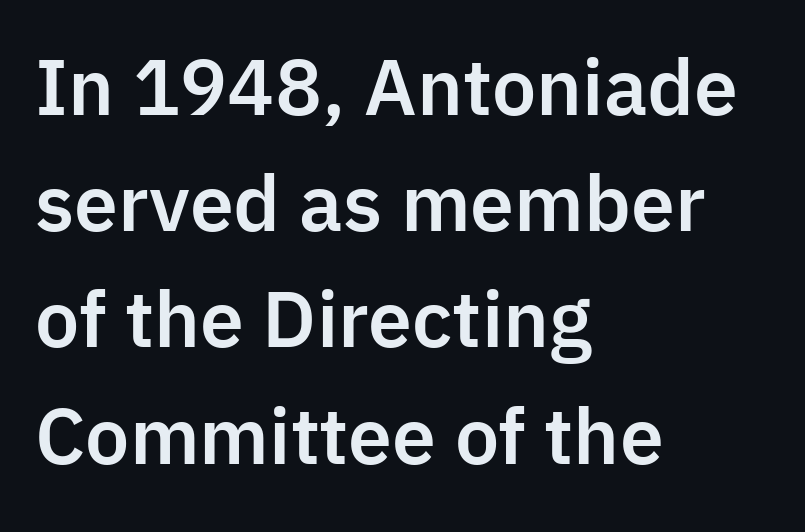
{"serif": "no", "italic": "no", "width": "normal", "stroke_contrast": "low", "x_height": "medium", "monospaced": "no", "underline": "no", "align": "left", "line_spacing": "normal", "line_spacing_ratio": 1.55, "letter_spacing": "normal", "letter_spacing_em": 0.0, "glyph_px": 75}
